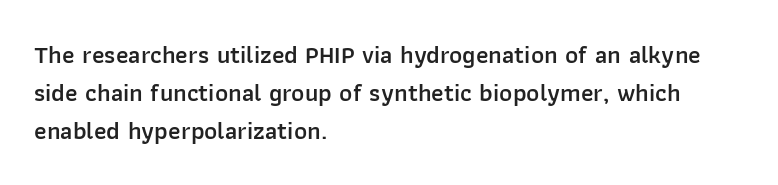
Q: Is the text bold? A: Semi-bold.
Q: Is the text italic (slanted)? A: No, it is upright.
Q: Is the text underlined? A: No.
Q: How is the paragraph aligned? A: Left-aligned.
Q: Is the spacing between letters normal or unusually wide? A: Normal.
Q: Is the spacing between lines tight, normal or loose? A: Normal.
